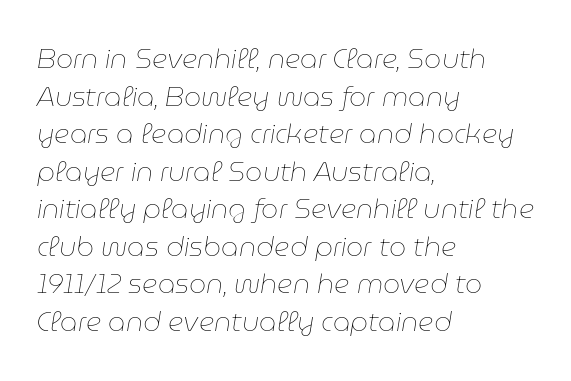
{"italic": "yes", "lean": "right", "slant_degrees": 9, "bold": "no", "underline": "no", "align": "left", "line_spacing": "normal", "line_spacing_ratio": 1.39, "letter_spacing": "normal", "letter_spacing_em": 0.0, "glyph_px": 27}
